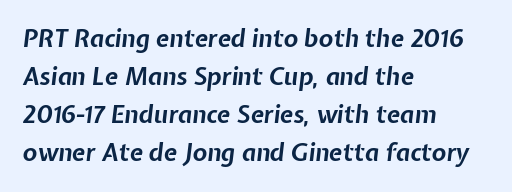
The compositor pushed each line to the left boundary. Type without underlining. The lines sit at an ordinary, default distance from one another. A dark, heavy texture on the line: the type is bold. Quick note: italic. What stands out about the letter spacing? Nothing — it is the standard amount.
